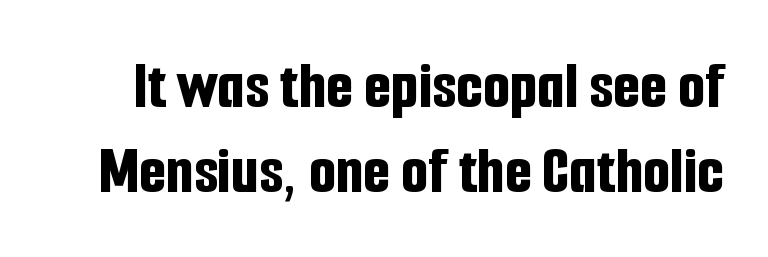
The image shows 70 px bold, condensed sans-serif type, upright; set line spacing 1.21x, normal letter spacing, not underlined; low stroke contrast and a medium x-height.
